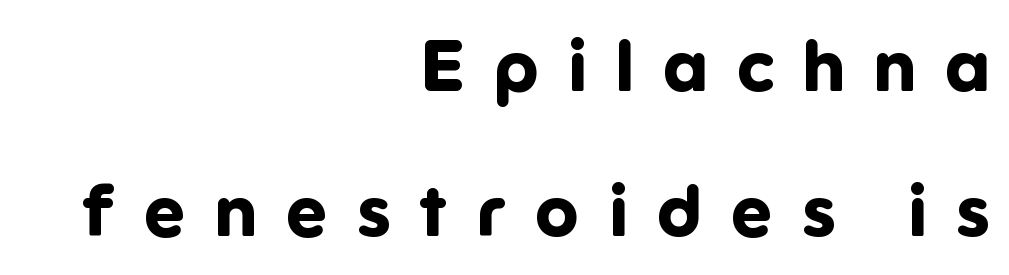
{"serif": "no", "italic": "no", "bold": "yes", "weight": "bold", "width": "normal", "stroke_contrast": "low", "x_height": "medium", "monospaced": "no", "underline": "no", "align": "right", "line_spacing": "loose", "line_spacing_ratio": 2.01, "letter_spacing": "wide", "letter_spacing_em": 0.41, "glyph_px": 72}
